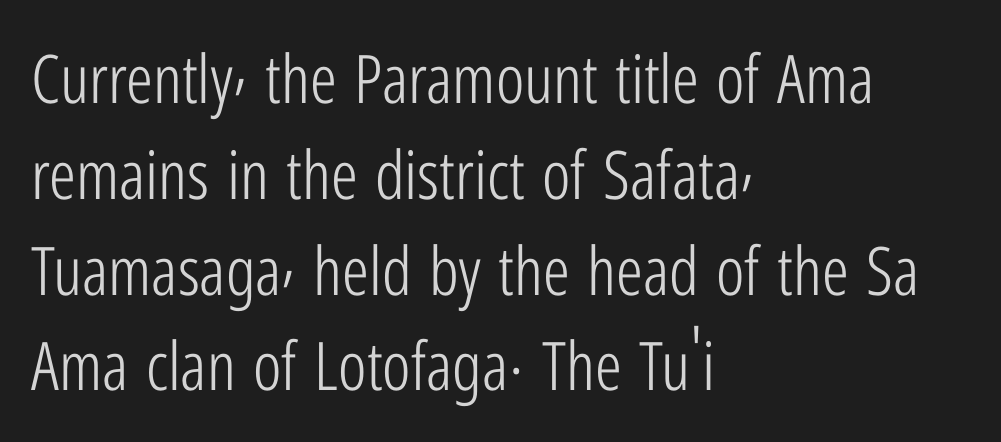
Rendered with straight, roman letterforms. Only glyphs here, with clear space below each row. Each letter keeps its own natural width here, so spacing adapts to shape. This is sans-serif lettering, the kind often seen on screens and signage. Regular leading.
